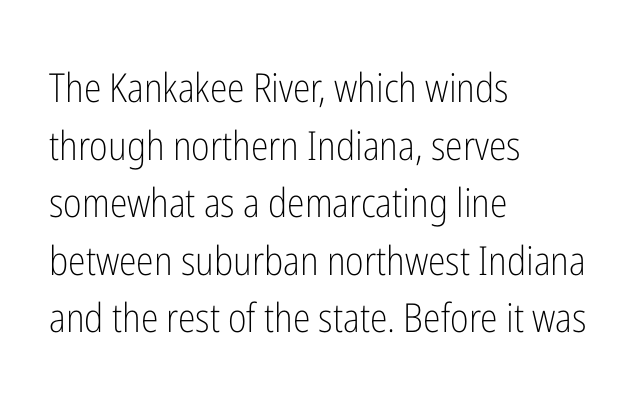
Q: Is the text bold? A: No.
Q: Is the text italic (slanted)? A: No, it is upright.
Q: Is the typeface a serif or a sans-serif typeface? A: Sans-serif.
Q: Is the text underlined? A: No.
Q: How is the paragraph aligned? A: Left-aligned.
Q: Is the spacing between letters normal or unusually wide? A: Normal.
Q: Is the spacing between lines tight, normal or loose? A: Normal.
Q: Width (condensed, normal, or wide)? A: Condensed.
Q: Stroke contrast? A: Low.
Q: x-height? A: Medium.
Q: Monospaced? A: No.
